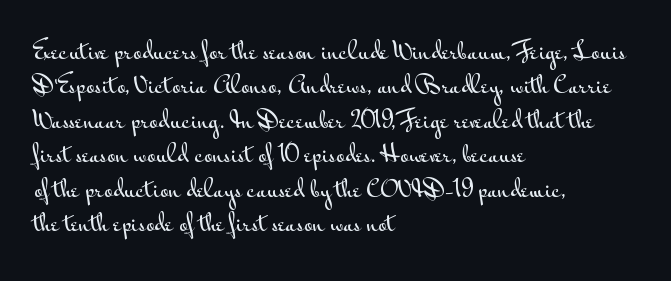
The image shows 23 px text type; set left-aligned, normal line spacing (1.5x), normal letter spacing, not underlined.
